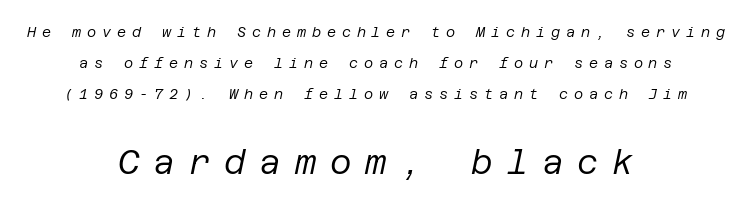
The image shows 33 px regular-weight type, italic (leaning right); set centered, loose line spacing (2.23x), unusually wide letter spacing (+0.42 em), not underlined; the second (bottom) block is 2.36x larger; low stroke contrast and a large x-height.
